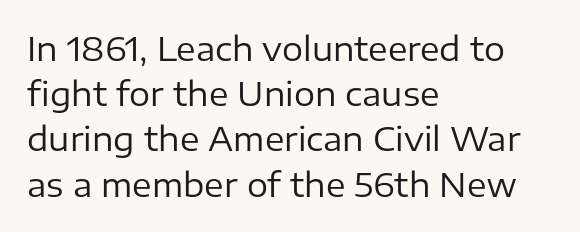
{"serif": "no", "italic": "no", "bold": "no", "weight": "regular", "width": "normal", "stroke_contrast": "low", "x_height": "medium", "monospaced": "no", "underline": "no", "align": "left", "line_spacing": "normal", "line_spacing_ratio": 1.37, "letter_spacing": "normal", "letter_spacing_em": 0.0, "glyph_px": 33}
